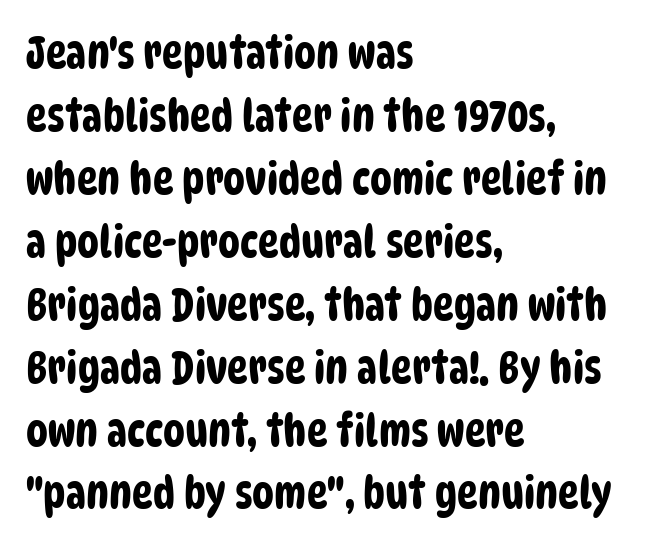
{"serif": "no", "width": "condensed", "stroke_contrast": "low", "x_height": "large", "monospaced": "no", "underline": "no", "align": "left", "line_spacing": "normal", "line_spacing_ratio": 1.43, "letter_spacing": "normal", "letter_spacing_em": 0.0, "glyph_px": 44}
